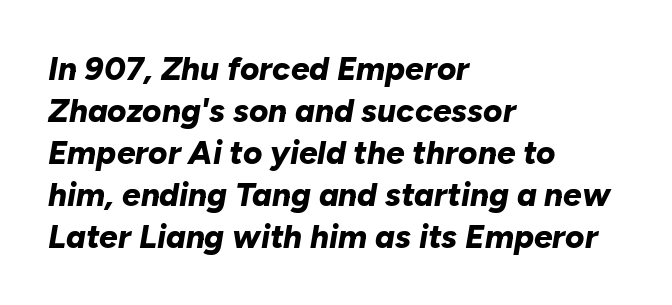
The image shows 33 px bold type, italic (leaning right); set left-aligned, normal line spacing (1.27x), normal letter spacing, not underlined; low stroke contrast and a medium x-height.
